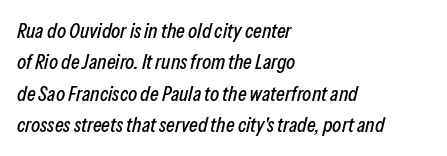
These lines sit exactly where default settings would place them. Visually the block forms a straight wall on the left and a jagged coastline on the right. Style check: oblique. Underline: absent. Does extra space separate the letters? No, they use regular spacing.
